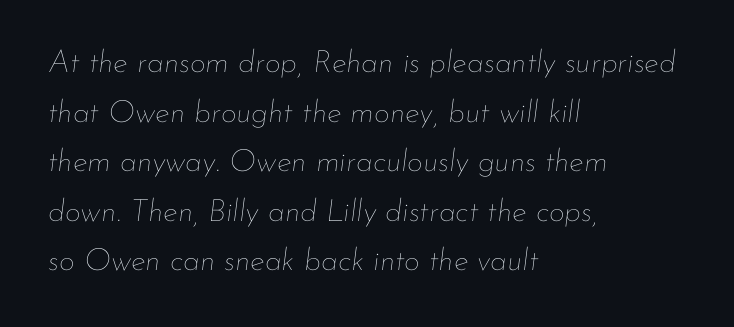
This sample has the flowing, uneven cadence of proportional lettering. Caption: multi-line text, flush left, ragged right. Letter spacing: default. Would a proofreader flag this as italicized? Yes. Successive baselines arrive at the customary interval. The specimen omits any rule beneath the text block's lines.
